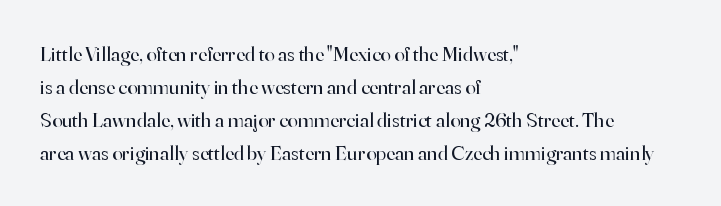
No italicization has been applied; the sample stays upright. This rendering features lettering with no underline. Summary of weight: not heavy and not bold. The typesetter chose a ragged-right arrangement here. The vertical gap from one line to the next is medium.
